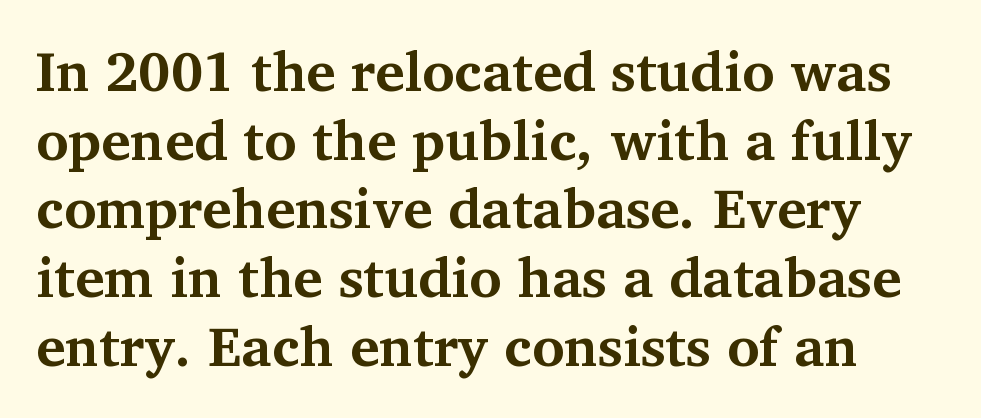
The image shows 55 px bold serif type, upright; set normal line spacing (1.25x), normal letter spacing, not underlined; medium stroke contrast and a medium x-height.
